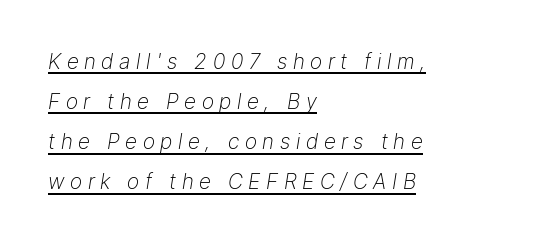
Underlining? Definitely there. Unbolded letterforms with no extra heft. Glyph-to-glyph distance is far greater than everyday printed text. The designer dialed line spacing up above the default. Does the copy run flush right? No — it runs flush left. When letters slant like this, we call the style italic.
